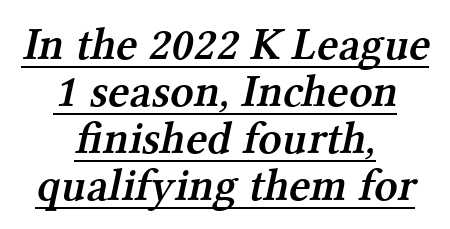
{"serif": "yes", "bold": "semi", "weight": "semibold", "width": "normal", "stroke_contrast": "medium", "x_height": "medium", "monospaced": "no", "underline": "yes", "align": "center", "line_spacing": "tight", "line_spacing_ratio": 1.02, "letter_spacing": "normal", "letter_spacing_em": 0.0, "glyph_px": 46}
